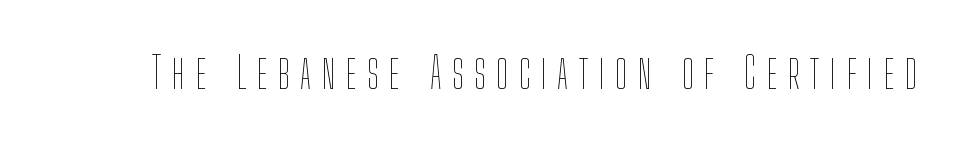
{"italic": "no", "bold": "no", "weight": "thin", "width": "condensed", "stroke_contrast": "low", "x_height": "medium", "monospaced": "no", "underline": "no", "letter_spacing": "wide", "letter_spacing_em": 0.24, "glyph_px": 44}
